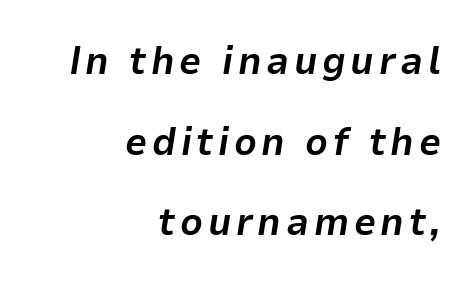
Q: Is the text bold? A: Yes.
Q: Is the text italic (slanted)? A: Yes, it leans right by about 9 degrees.
Q: Is the text underlined? A: No.
Q: How is the paragraph aligned? A: Right-aligned.
Q: Is the spacing between lines tight, normal or loose? A: Loose.
Q: Width (condensed, normal, or wide)? A: Normal.
Q: Stroke contrast? A: Low.
Q: x-height? A: Medium.
Q: Monospaced? A: No.
